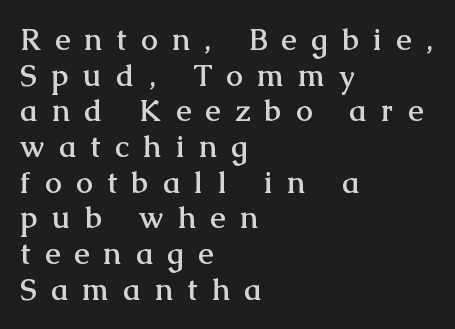
The image shows 30 px semibold serif type, upright; set left-aligned, line spacing 1.19x, unusually wide letter spacing (+0.49 em), not underlined; medium stroke contrast and a medium x-height.
